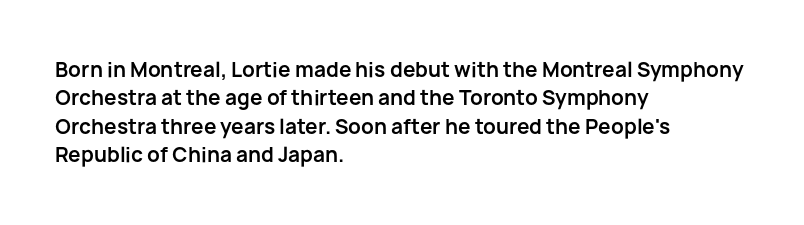
Q: Is the text bold? A: Yes.
Q: Is the text italic (slanted)? A: No, it is upright.
Q: Is the text underlined? A: No.
Q: How is the paragraph aligned? A: Left-aligned.
Q: Is the spacing between letters normal or unusually wide? A: Normal.
Q: Is the spacing between lines tight, normal or loose? A: Normal.
